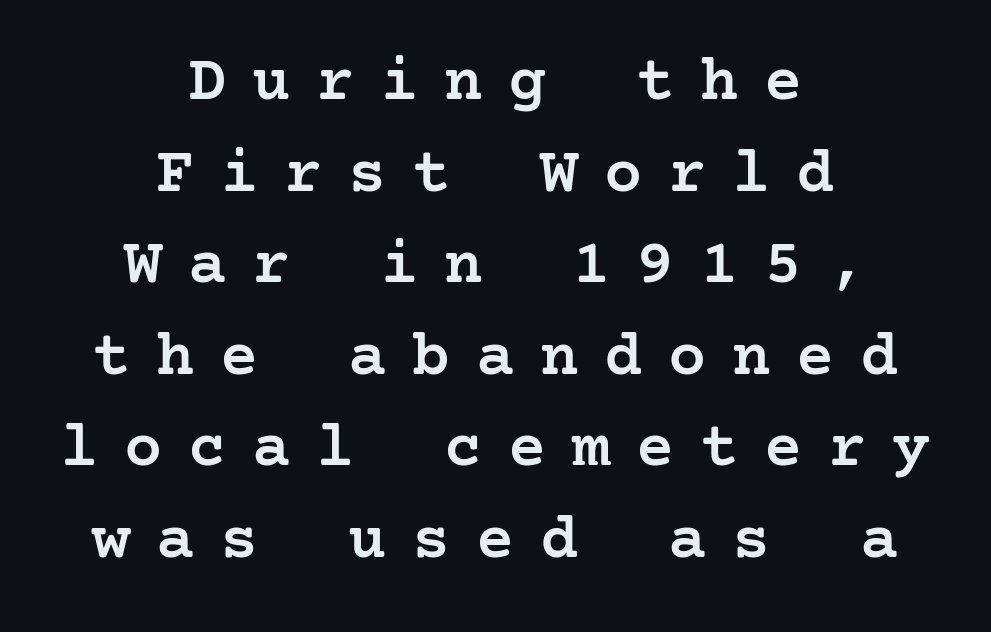
The image shows 64 px semibold serif type, upright; set centered, normal line spacing (1.43x), unusually wide letter spacing (+0.4 em), not underlined; low stroke contrast and a medium x-height.
